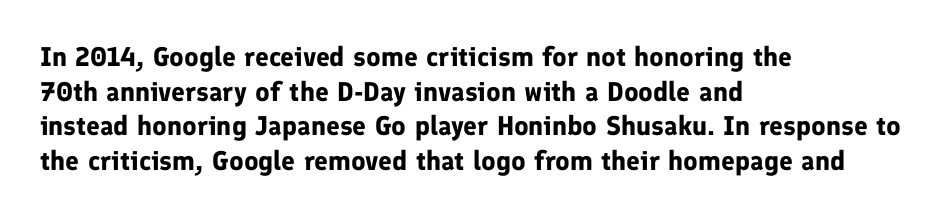
{"italic": "no", "bold": "yes", "underline": "no", "align": "left", "line_spacing": "normal", "line_spacing_ratio": 1.28, "letter_spacing": "normal", "letter_spacing_em": 0.0, "glyph_px": 27}
